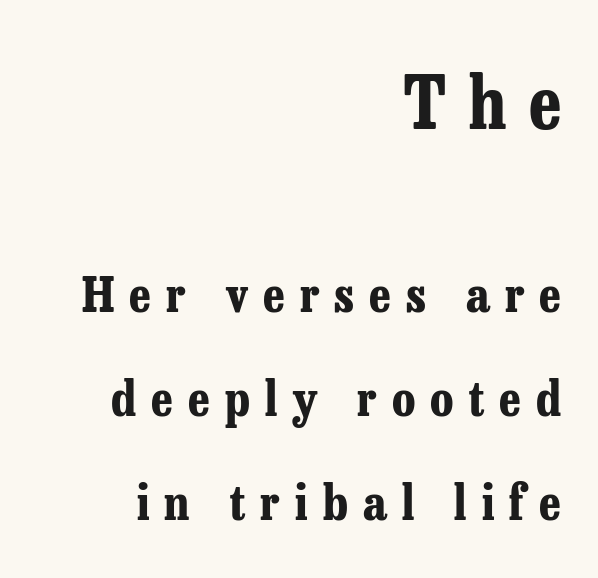
Every row of glyphs terminates at an identical x-position on the right. Bigger letters appear in the top chunk; the bottom chunk is reduced. You'd pick this weight for a headline — it's a proper bold. The specimen omits any rule beneath the text block's lines.
